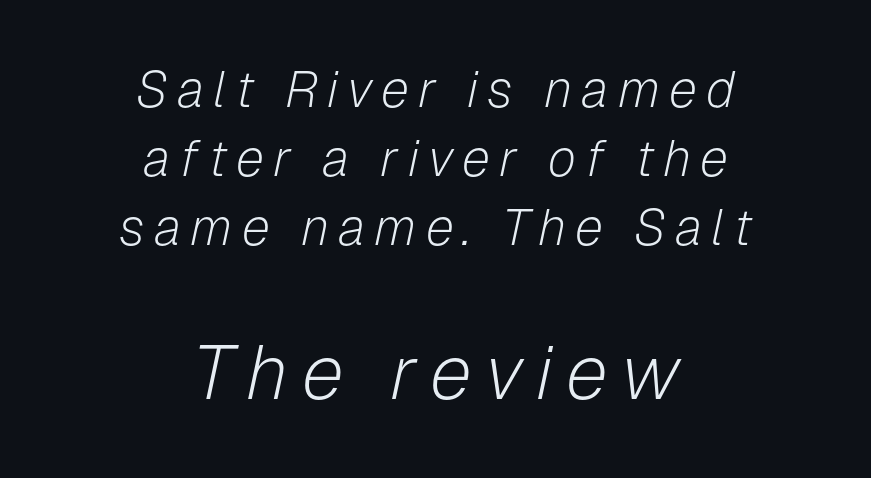
{"italic": "yes", "lean": "right", "slant_degrees": 12, "bold": "no", "weight": "light", "width": "normal", "stroke_contrast": "low", "x_height": "medium", "monospaced": "no", "underline": "no", "align": "center", "line_spacing": "normal", "line_spacing_ratio": 1.35, "larger_block": "second", "size_ratio": 1.49, "glyph_px": 76}
